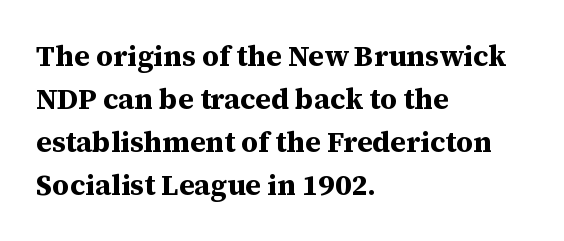
{"serif": "yes", "italic": "no", "bold": "yes", "weight": "bold", "width": "normal", "stroke_contrast": "medium", "x_height": "medium", "monospaced": "no", "underline": "no", "align": "left", "line_spacing": "normal", "line_spacing_ratio": 1.48, "letter_spacing": "normal", "letter_spacing_em": 0.0, "glyph_px": 29}
